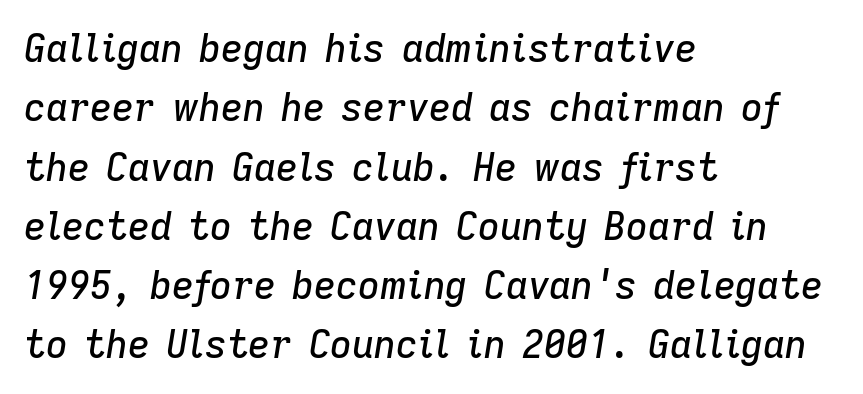
Q: Is the text italic (slanted)? A: Yes, it leans right by about 9 degrees.
Q: Is the text underlined? A: No.
Q: How is the paragraph aligned? A: Left-aligned.
Q: Is the spacing between letters normal or unusually wide? A: Normal.
Q: Is the spacing between lines tight, normal or loose? A: Normal.
Q: Width (condensed, normal, or wide)? A: Normal.
Q: Stroke contrast? A: Low.
Q: x-height? A: Medium.
Q: Monospaced? A: No.
